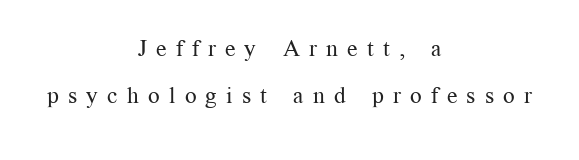
The image shows 23 px text type, upright; set centered, loose line spacing (2.05x), unusually wide letter spacing (+0.4 em), not underlined.
